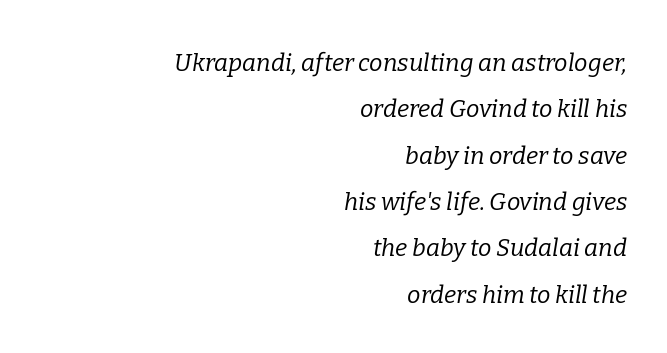
Q: Is the text bold? A: No.
Q: Is the text italic (slanted)? A: Yes, it leans right by about 9 degrees.
Q: Is the text underlined? A: No.
Q: How is the paragraph aligned? A: Right-aligned.
Q: Is the spacing between letters normal or unusually wide? A: Normal.
Q: Is the spacing between lines tight, normal or loose? A: Loose.
